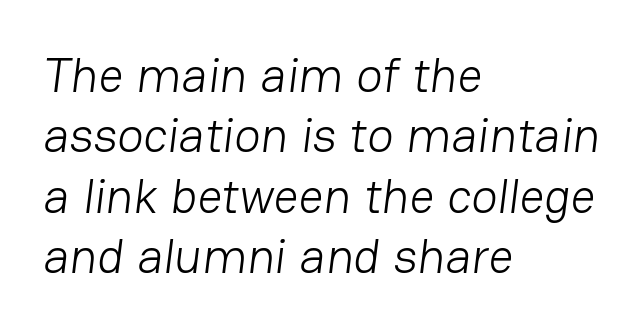
The image shows 49 px light sans-serif type; set left-aligned, line spacing 1.23x, normal letter spacing, not underlined; low stroke contrast and a medium x-height.
